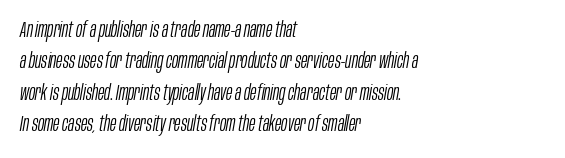
The image shows 21 px text type, italic (leaning right); set left-aligned, normal line spacing (1.5x), normal letter spacing, not underlined.
